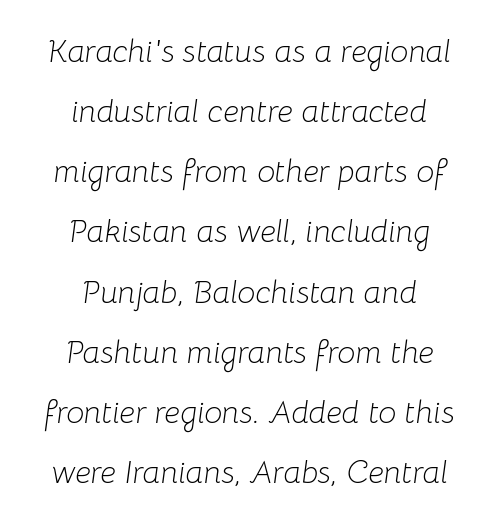
In terms of posture, this sample is oblique. The paragraph has two soft edges and a firm central axis. Nobody drew a line under any word here. Is this a fixed-width face? No — the glyphs have proportional, varying widths. Caption: face not bold, strokes unweighted.
